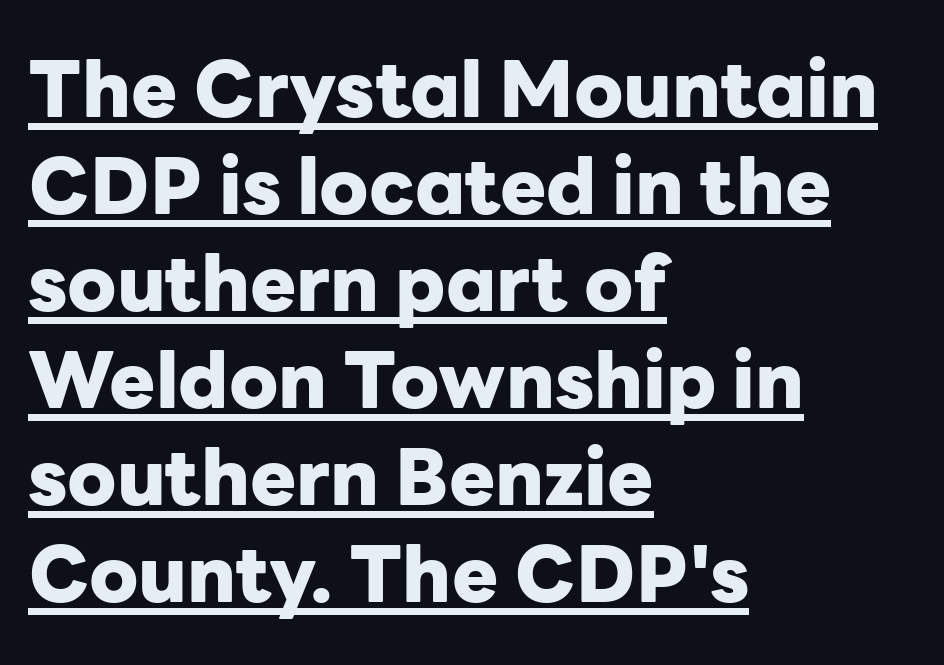
Q: Is the text bold? A: Yes.
Q: Is the text italic (slanted)? A: No, it is upright.
Q: Is the typeface a serif or a sans-serif typeface? A: Sans-serif.
Q: Is the text underlined? A: Yes.
Q: How is the paragraph aligned? A: Left-aligned.
Q: Is the spacing between letters normal or unusually wide? A: Normal.
Q: Is the spacing between lines tight, normal or loose? A: Normal.
Q: Width (condensed, normal, or wide)? A: Normal.
Q: Stroke contrast? A: Low.
Q: x-height? A: Medium.
Q: Monospaced? A: No.
